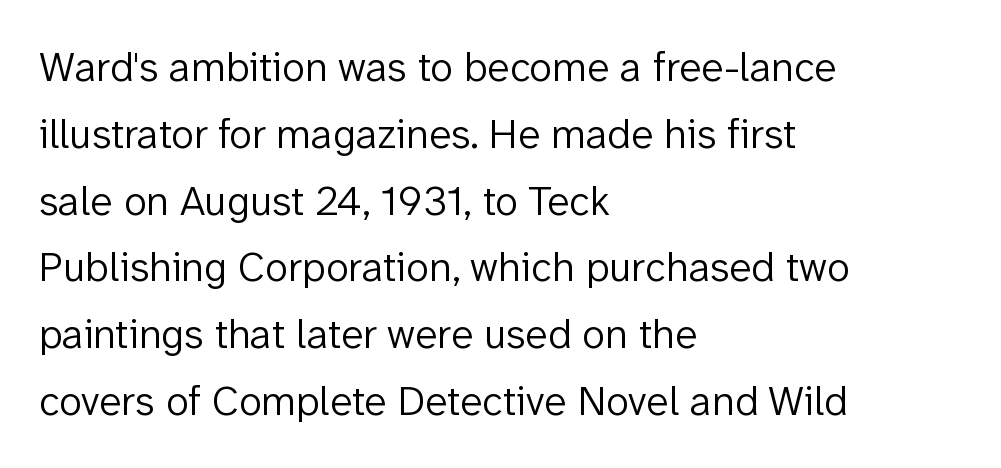
Q: Is the text bold? A: No.
Q: Is the text italic (slanted)? A: No, it is upright.
Q: Is the typeface a serif or a sans-serif typeface? A: Sans-serif.
Q: Is the text underlined? A: No.
Q: How is the paragraph aligned? A: Left-aligned.
Q: Is the spacing between letters normal or unusually wide? A: Normal.
Q: Is the spacing between lines tight, normal or loose? A: Normal.
Q: Width (condensed, normal, or wide)? A: Normal.
Q: Stroke contrast? A: Low.
Q: x-height? A: Medium.
Q: Monospaced? A: No.
